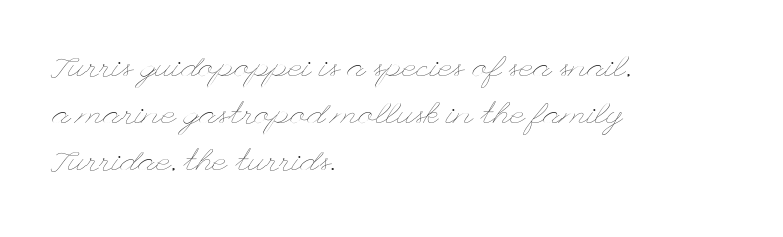
All the whitespace from short lines collects on the right. This sample uses plain, unmodified letter spacing. Unmarked baselines from the first word to the last. Leading matches the norm, producing a regular column. Compared with a typical body face, this is equally light or lighter still.
